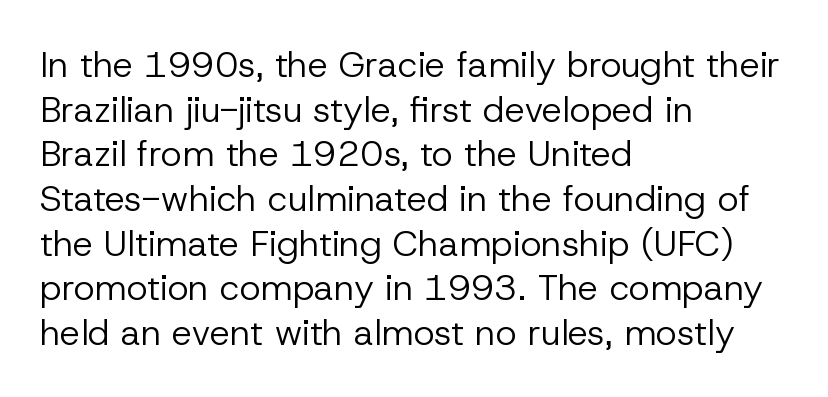
Q: Is the text bold? A: No.
Q: Is the text italic (slanted)? A: No, it is upright.
Q: Is the typeface a serif or a sans-serif typeface? A: Sans-serif.
Q: Is the text underlined? A: No.
Q: How is the paragraph aligned? A: Left-aligned.
Q: Is the spacing between letters normal or unusually wide? A: Normal.
Q: Width (condensed, normal, or wide)? A: Normal.
Q: Stroke contrast? A: Low.
Q: x-height? A: Medium.
Q: Monospaced? A: No.
